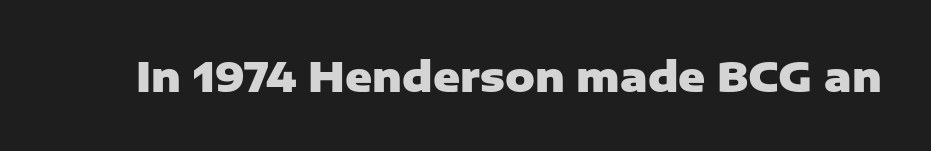
Is this a fixed-width face? No — the glyphs have proportional, varying widths. The type sits square on the baseline with zero lean. Nope, no serifs anywhere on these letters. Observe the ordinary spacing: letters are neighbours, not strangers. The area under the type is left untouched.
